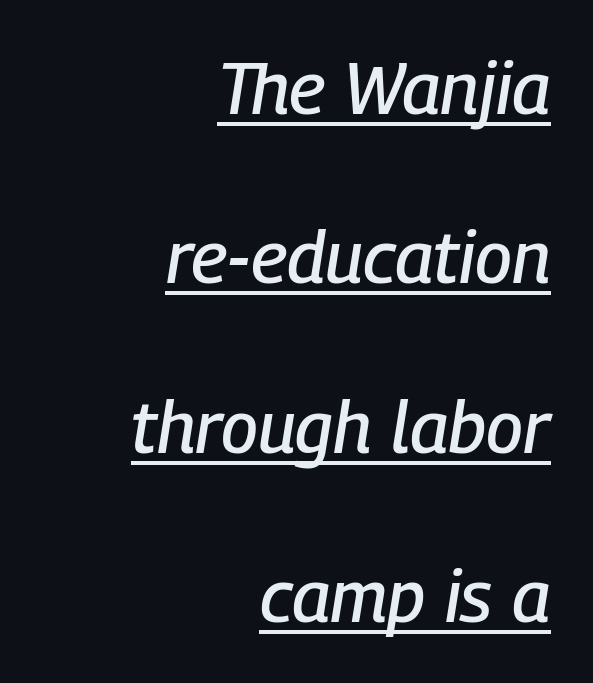
{"italic": "yes", "lean": "right", "slant_degrees": 9, "width": "condensed", "stroke_contrast": "low", "x_height": "medium", "monospaced": "no", "underline": "yes", "align": "right", "line_spacing": "loose", "line_spacing_ratio": 2.32, "letter_spacing": "normal", "letter_spacing_em": 0.0, "glyph_px": 73}
